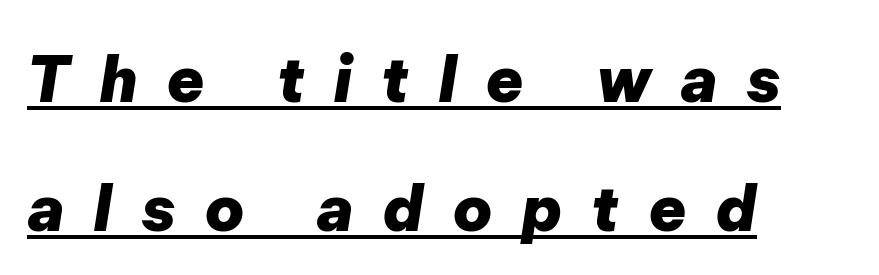
Weight check: bold — yes, fully. Visually the block forms a straight wall on the left and a jagged coastline on the right. Tracking here is generous; glyphs stand well apart from one another. Honestly, the underline is the first thing you notice here. Interline gaps are noticeably wide in this sample. A typesetter would call this proportional, since set widths differ per character.
